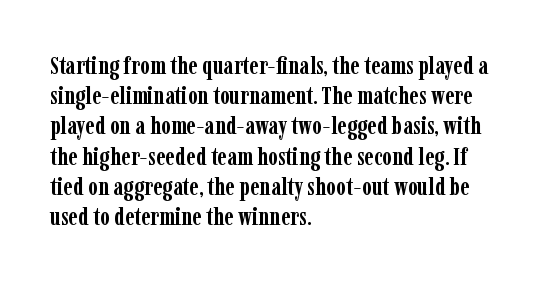
The image shows 25 px bold type, upright; set left-aligned, line spacing 1.21x, normal letter spacing, not underlined.
